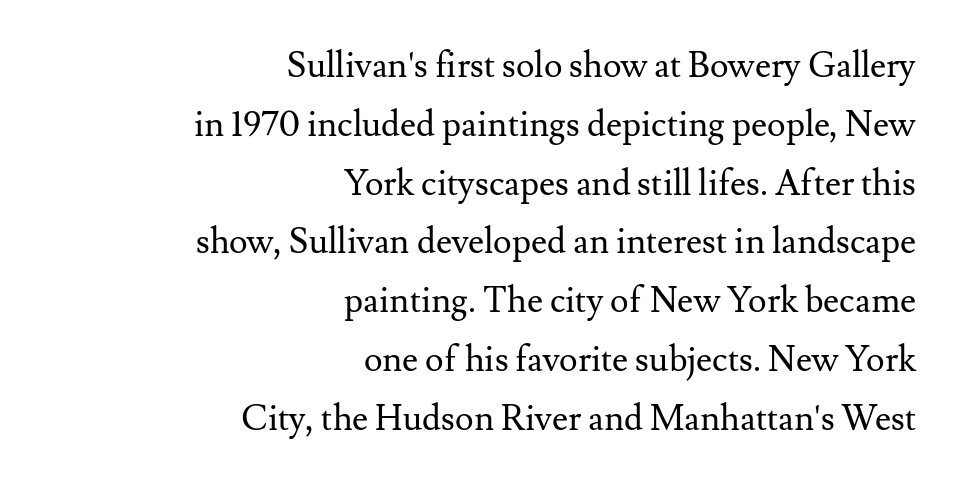
The image shows 35 px regular-weight serif type, upright; set right-aligned, normal line spacing (1.68x), normal letter spacing, not underlined; medium stroke contrast and a small x-height.
